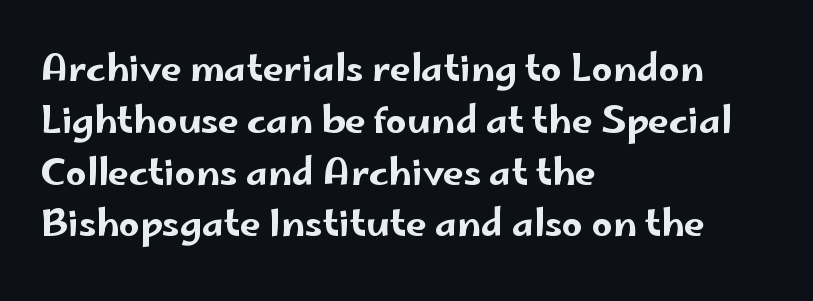
{"serif": "no", "italic": "no", "width": "wide", "stroke_contrast": "low", "x_height": "small", "monospaced": "no", "underline": "no", "align": "left", "line_spacing": "normal", "line_spacing_ratio": 1.4, "letter_spacing": "normal", "letter_spacing_em": 0.0, "glyph_px": 37}
